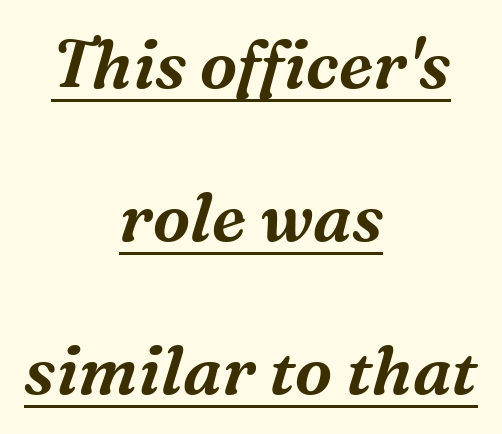
Q: Is the text italic (slanted)? A: Yes, it leans right by about 16 degrees.
Q: Is the typeface a serif or a sans-serif typeface? A: Serif.
Q: Is the text underlined? A: Yes.
Q: How is the paragraph aligned? A: Centered.
Q: Is the spacing between letters normal or unusually wide? A: Normal.
Q: Is the spacing between lines tight, normal or loose? A: Loose.
Q: Width (condensed, normal, or wide)? A: Normal.
Q: Stroke contrast? A: Medium.
Q: x-height? A: Medium.
Q: Monospaced? A: No.
